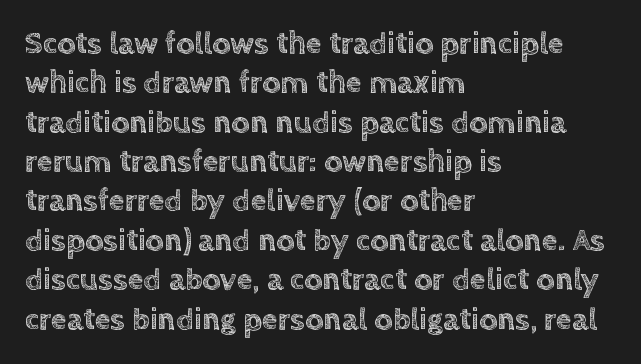
{"italic": "no", "width": "normal", "x_height": "large", "monospaced": "no", "underline": "no", "align": "left", "line_spacing_ratio": 1.23, "letter_spacing": "normal", "letter_spacing_em": 0.0, "glyph_px": 32}
